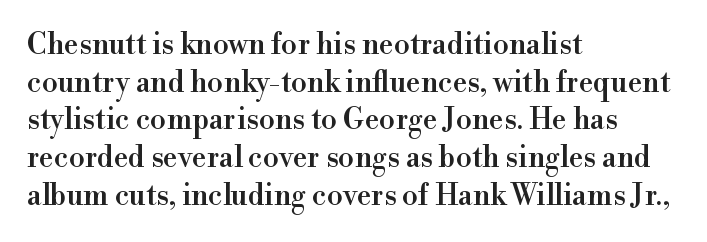
{"serif": "yes", "italic": "no", "width": "normal", "stroke_contrast": "high", "x_height": "small", "monospaced": "no", "underline": "no", "align": "left", "line_spacing": "normal", "line_spacing_ratio": 1.3, "letter_spacing": "normal", "letter_spacing_em": 0.0, "glyph_px": 29}
